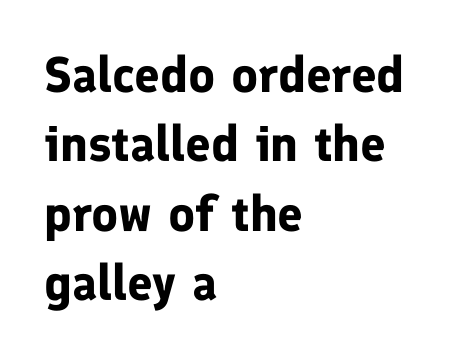
{"serif": "no", "italic": "no", "bold": "yes", "weight": "bold", "width": "normal", "stroke_contrast": "low", "x_height": "medium", "monospaced": "no", "underline": "no", "align": "left", "line_spacing": "normal", "line_spacing_ratio": 1.39, "letter_spacing": "normal", "letter_spacing_em": 0.0, "glyph_px": 50}
